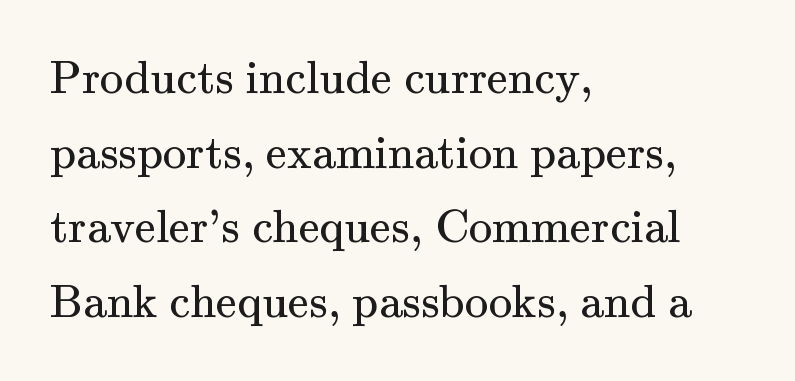
{"serif": "yes", "italic": "no", "bold": "no", "weight": "regular", "width": "normal", "stroke_contrast": "medium", "x_height": "small", "monospaced": "no", "underline": "no", "align": "left", "line_spacing": "normal", "line_spacing_ratio": 1.59, "letter_spacing": "normal", "letter_spacing_em": 0.0, "glyph_px": 47}
